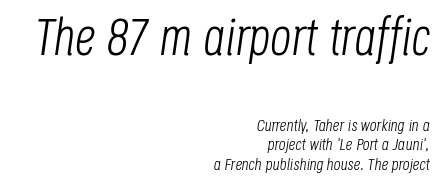
The image shows 52 px light, condensed type, italic (leaning right); set right-aligned, tight line spacing (1.14x), normal letter spacing, not underlined; the first (top) block is 3.06x larger; low stroke contrast and a large x-height.
